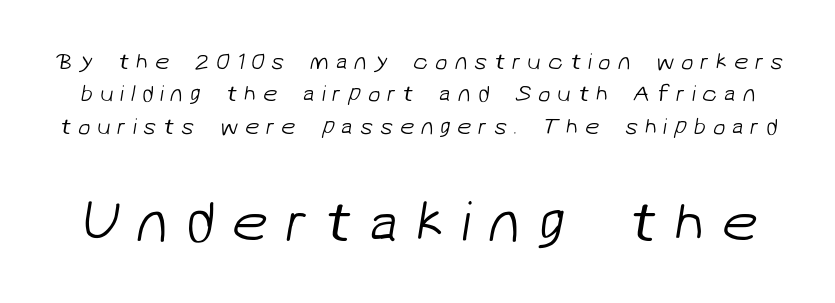
The image shows 58 px light sans-serif type; set normal line spacing (1.41x), unusually wide letter spacing (+0.29 em), not underlined; the second (bottom) block is 2.52x larger; low stroke contrast and a medium x-height.
